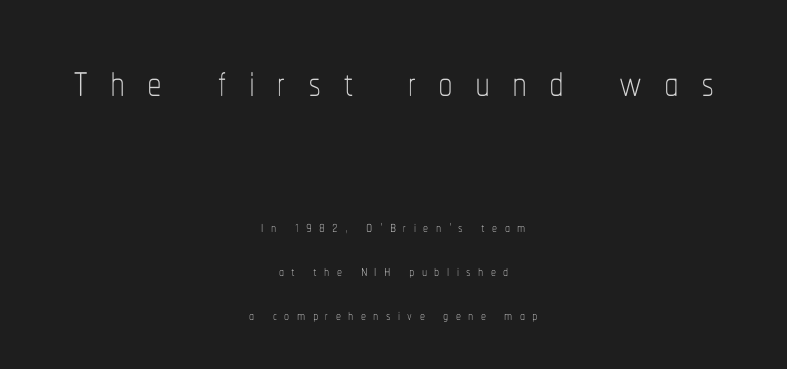
{"italic": "no", "bold": "no", "weight": "thin", "width": "condensed", "stroke_contrast": "low", "x_height": "medium", "monospaced": "no", "underline": "no", "align": "center", "line_spacing": "loose", "line_spacing_ratio": 2.19, "letter_spacing": "wide", "letter_spacing_em": 0.37, "larger_block": "first", "size_ratio": 2.95, "glyph_px": 59}
